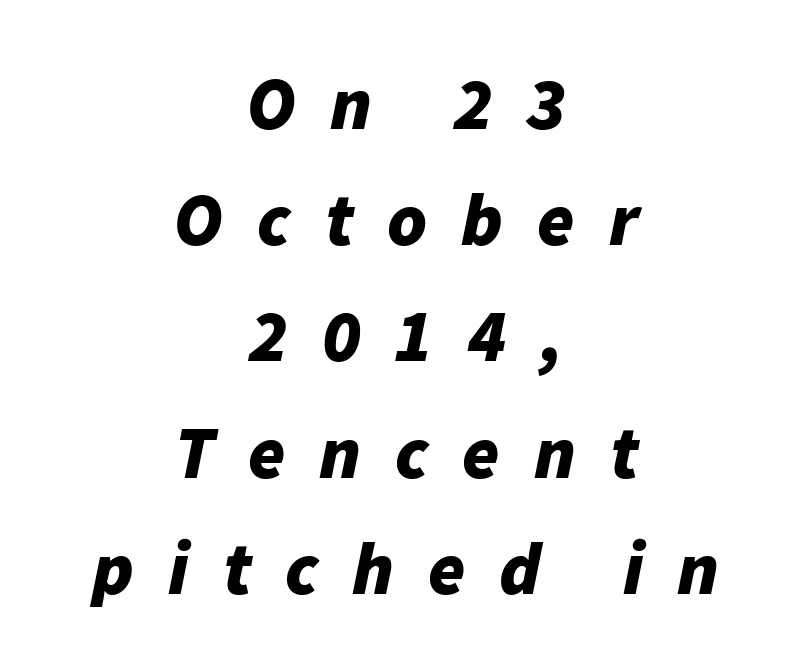
{"italic": "yes", "lean": "right", "slant_degrees": 11, "bold": "yes", "weight": "bold", "width": "normal", "stroke_contrast": "low", "x_height": "medium", "monospaced": "no", "underline": "no", "align": "center", "line_spacing": "normal", "line_spacing_ratio": 1.55, "letter_spacing": "wide", "letter_spacing_em": 0.45, "glyph_px": 75}
